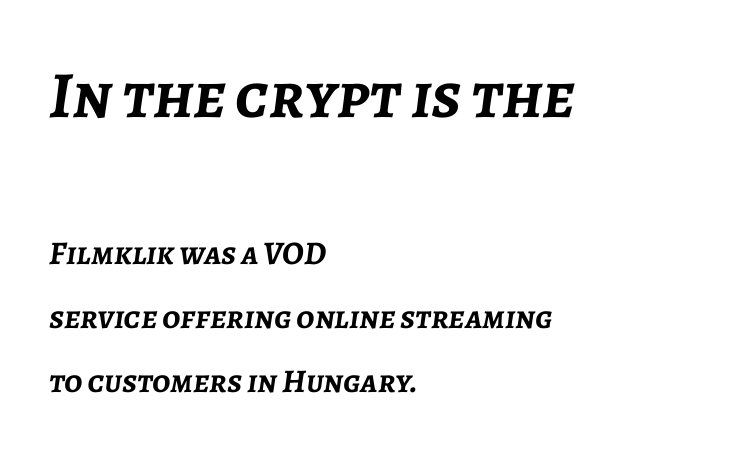
Q: Is the text bold? A: Yes.
Q: Is the text italic (slanted)? A: Yes, it leans right by about 7 degrees.
Q: Is the text underlined? A: No.
Q: How is the paragraph aligned? A: Left-aligned.
Q: Is the spacing between letters normal or unusually wide? A: Normal.
Q: Is the spacing between lines tight, normal or loose? A: Loose.
Q: Which block of text is set in a larger size, the first (top) or the second (bottom)? A: The first (top) one.
Q: Width (condensed, normal, or wide)? A: Normal.
Q: Stroke contrast? A: Low.
Q: x-height? A: Medium.
Q: Monospaced? A: No.
